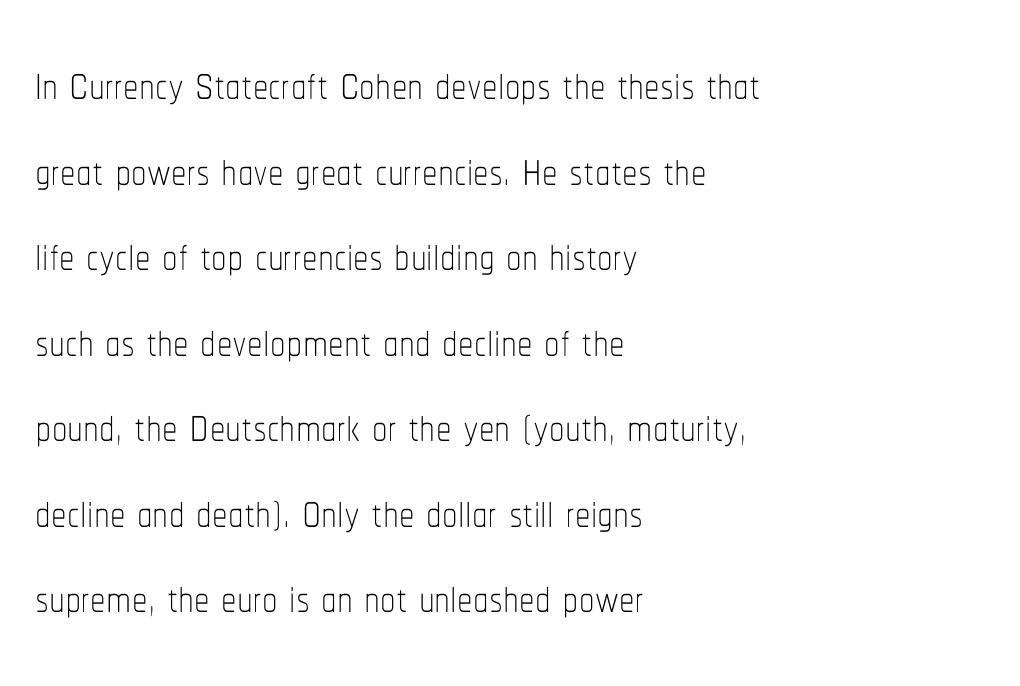
The image shows 62 px thin, condensed type, upright; set left-aligned, normal line spacing (1.38x), normal letter spacing, not underlined; low stroke contrast and a medium x-height.
